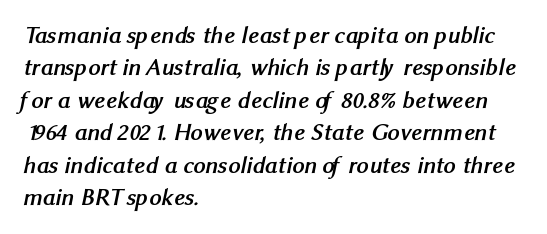
{"bold": "yes", "underline": "no", "align": "left", "line_spacing": "normal", "line_spacing_ratio": 1.35, "letter_spacing": "normal", "letter_spacing_em": 0.0, "glyph_px": 24}
